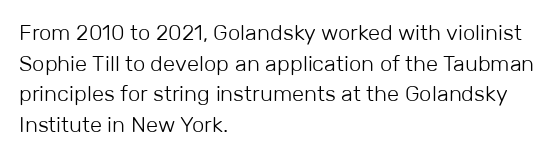
{"italic": "no", "bold": "no", "underline": "no", "align": "left", "line_spacing": "normal", "line_spacing_ratio": 1.39, "letter_spacing": "normal", "letter_spacing_em": 0.0, "glyph_px": 22}
